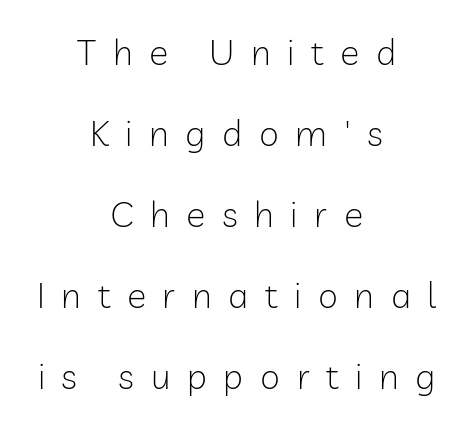
{"serif": "no", "italic": "no", "bold": "no", "weight": "light", "width": "normal", "stroke_contrast": "low", "x_height": "medium", "monospaced": "no", "underline": "no", "align": "center", "line_spacing": "loose", "line_spacing_ratio": 2.25, "letter_spacing": "wide", "letter_spacing_em": 0.46, "glyph_px": 36}
